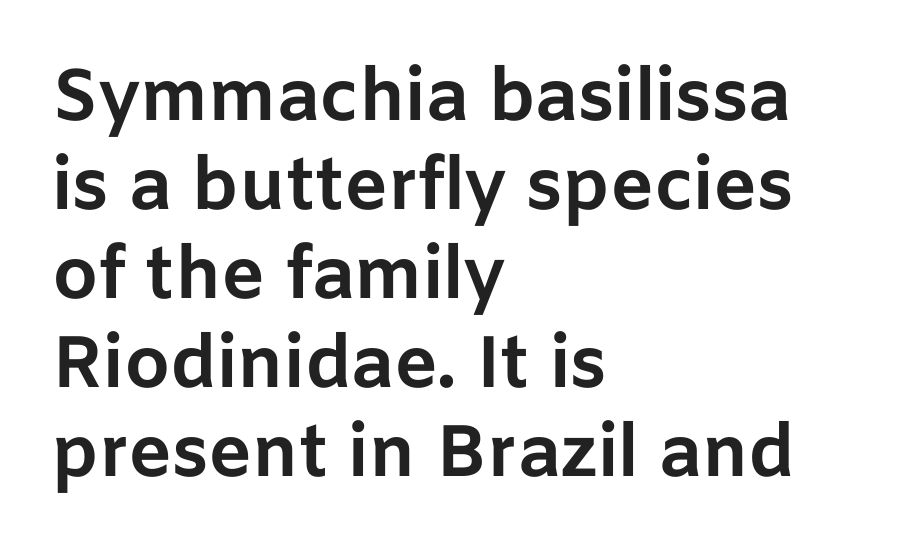
Q: Is the text bold? A: Yes.
Q: Is the text italic (slanted)? A: No, it is upright.
Q: Is the typeface a serif or a sans-serif typeface? A: Sans-serif.
Q: Is the text underlined? A: No.
Q: How is the paragraph aligned? A: Left-aligned.
Q: Is the spacing between letters normal or unusually wide? A: Normal.
Q: Width (condensed, normal, or wide)? A: Normal.
Q: Stroke contrast? A: Low.
Q: x-height? A: Medium.
Q: Monospaced? A: No.
